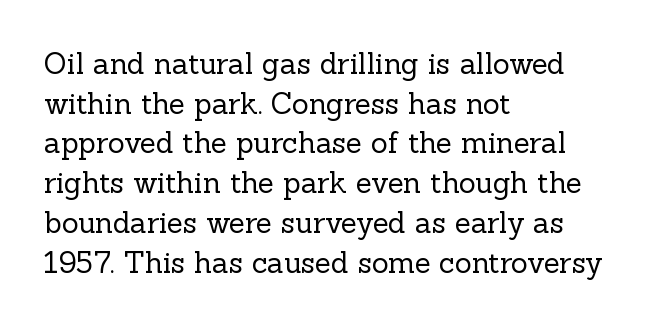
The image shows 29 px regular-weight serif type, upright; set left-aligned, normal line spacing (1.37x), normal letter spacing, not underlined; a medium x-height.
